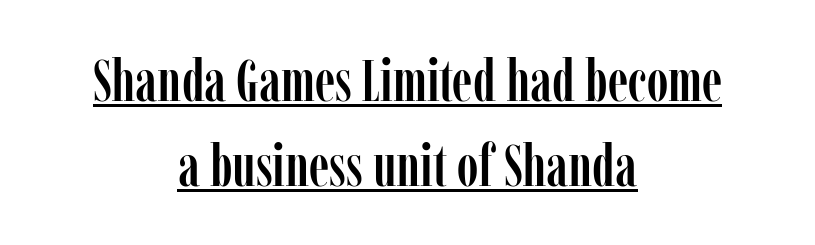
Q: Is the text italic (slanted)? A: No, it is upright.
Q: Is the typeface a serif or a sans-serif typeface? A: Serif.
Q: Is the text underlined? A: Yes.
Q: How is the paragraph aligned? A: Centered.
Q: Is the spacing between letters normal or unusually wide? A: Normal.
Q: Is the spacing between lines tight, normal or loose? A: Normal.
Q: Width (condensed, normal, or wide)? A: Condensed.
Q: Stroke contrast? A: Low.
Q: x-height? A: Medium.
Q: Monospaced? A: No.
